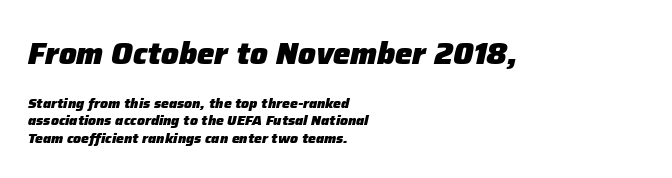
The image shows 31 px heavy type, italic (leaning right); set left-aligned, normal line spacing (1.25x), normal letter spacing, not underlined; the first (top) block is 2.21x larger; low stroke contrast and a medium x-height.
